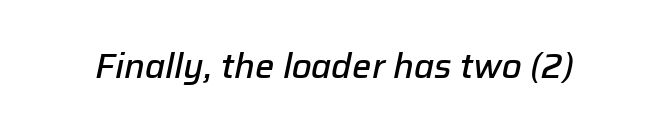
Q: Is the text bold? A: Semi-bold.
Q: Is the text italic (slanted)? A: Yes, it leans right by about 12 degrees.
Q: Is the text underlined? A: No.
Q: Is the spacing between letters normal or unusually wide? A: Normal.
Q: Width (condensed, normal, or wide)? A: Normal.
Q: Stroke contrast? A: Low.
Q: x-height? A: Medium.
Q: Monospaced? A: No.
